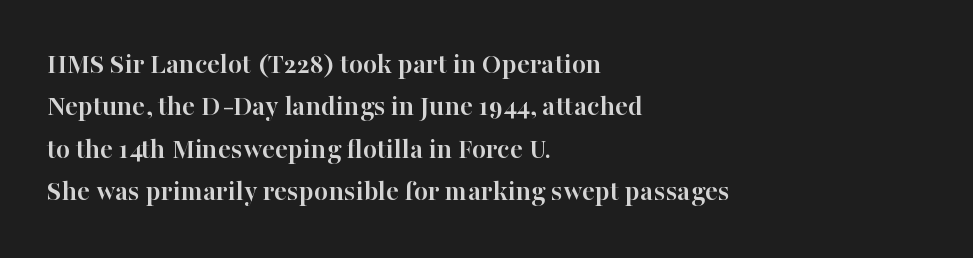
Every character sits straight up, as roman type does. Plenty of ink on the page — the face is bold. This rendering employs a face with finishing strokes, i.e., a serif. Each line starts at the same left margin while the right side varies. Observe the ordinary spacing: letters are neighbours, not strangers. Descenders hang freely into open space.
